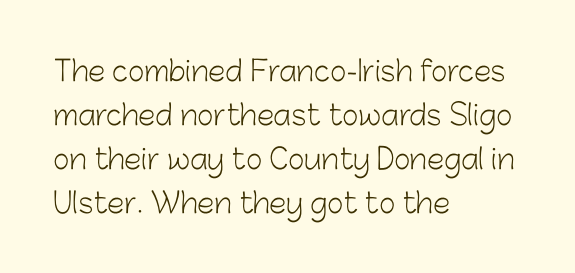
The weight tops out at a normal text grade. Unmarked baselines from the first word to the last. This sample uses an upright cut, with every glyph sitting square on the baseline. Notice how the passage keeps a crisp vertical edge on the left only. Horizontal bands of white between lines are of average thickness. Between one letter and the next there's only the usual sliver of space.
